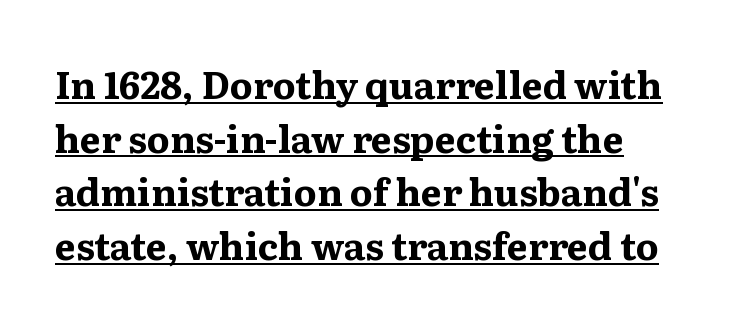
The image shows 37 px bold, wide serif type, upright; set left-aligned, normal line spacing (1.45x), normal letter spacing, underlined; medium stroke contrast and a medium x-height.
